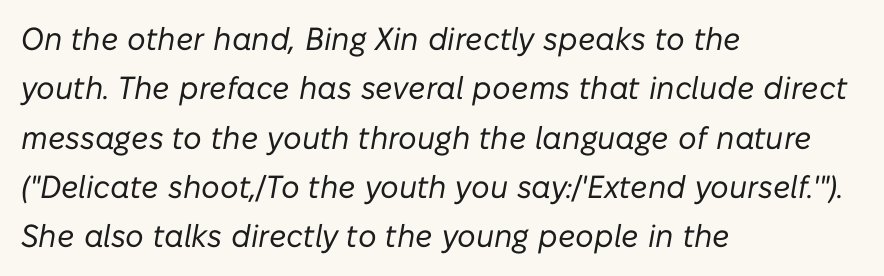
{"italic": "yes", "lean": "right", "slant_degrees": 10, "bold": "no", "weight": "regular", "width": "normal", "stroke_contrast": "low", "x_height": "medium", "monospaced": "no", "underline": "no", "align": "left", "line_spacing": "normal", "line_spacing_ratio": 1.54, "letter_spacing": "normal", "letter_spacing_em": 0.0, "glyph_px": 32}
